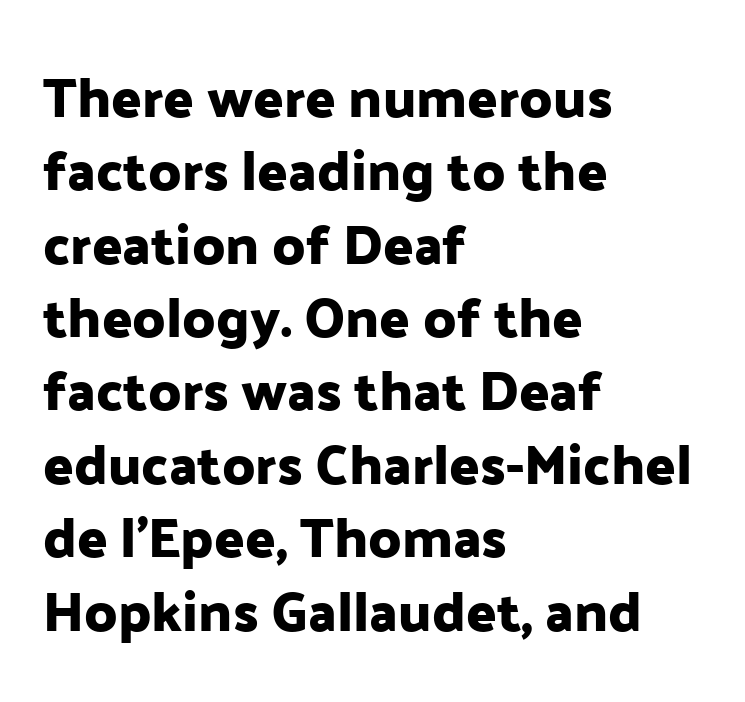
{"serif": "no", "italic": "no", "width": "normal", "stroke_contrast": "low", "x_height": "medium", "monospaced": "no", "underline": "no", "align": "left", "line_spacing": "normal", "line_spacing_ratio": 1.31, "letter_spacing": "normal", "letter_spacing_em": 0.0, "glyph_px": 56}
